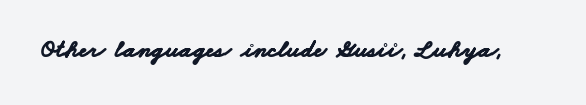
Set as a true bold cut, around the 700 mark. No word sits above an underline. Nothing unusual about the tracking: characters are spaced as the font intends.
